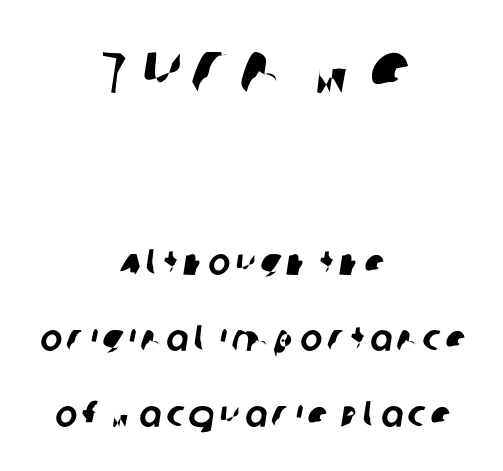
{"serif": "no", "width": "normal", "stroke_contrast": "low", "x_height": "large", "monospaced": "no", "underline": "no", "align": "center", "line_spacing": "loose", "line_spacing_ratio": 2.05, "larger_block": "first", "size_ratio": 2.0, "glyph_px": 74}
